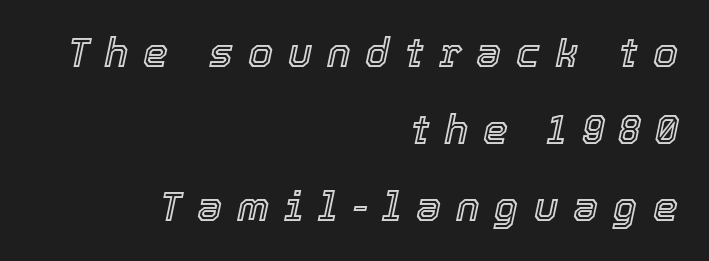
Q: Is the text italic (slanted)? A: Yes, it leans right by about 12 degrees.
Q: Is the text underlined? A: No.
Q: How is the paragraph aligned? A: Right-aligned.
Q: Is the spacing between letters normal or unusually wide? A: Unusually wide.
Q: Is the spacing between lines tight, normal or loose? A: Loose.
Q: Width (condensed, normal, or wide)? A: Normal.
Q: x-height? A: Medium.
Q: Monospaced? A: No.
